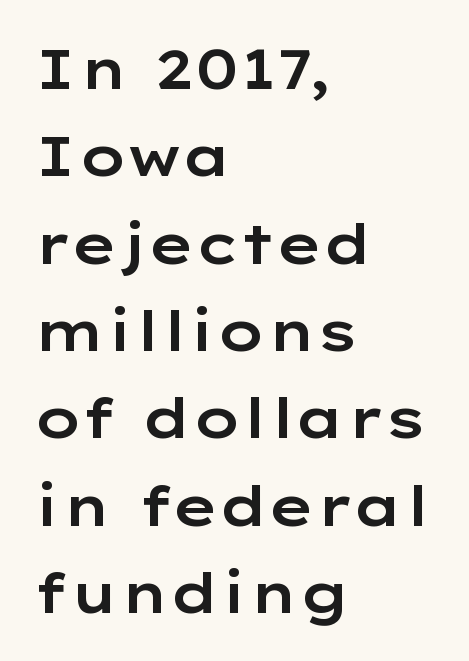
{"serif": "no", "italic": "no", "width": "wide", "stroke_contrast": "low", "x_height": "medium", "monospaced": "no", "underline": "no", "align": "left", "line_spacing": "normal", "line_spacing_ratio": 1.56, "letter_spacing": "normal", "letter_spacing_em": 0.0, "glyph_px": 56}
